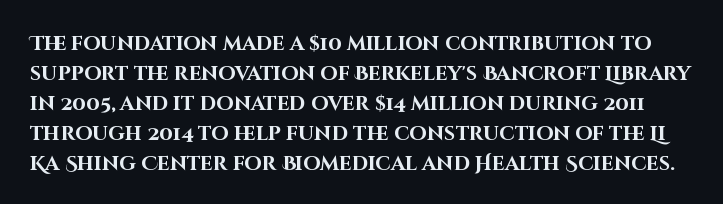
The image shows 20 px bold type, upright; set normal line spacing (1.5x), normal letter spacing, not underlined.
